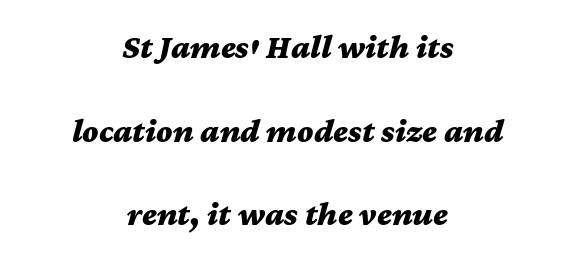
{"italic": "yes", "lean": "right", "slant_degrees": 12, "bold": "yes", "weight": "bold", "width": "wide", "stroke_contrast": "medium", "x_height": "medium", "monospaced": "no", "underline": "no", "align": "center", "line_spacing": "loose", "line_spacing_ratio": 2.46, "letter_spacing": "normal", "letter_spacing_em": 0.0, "glyph_px": 34}
